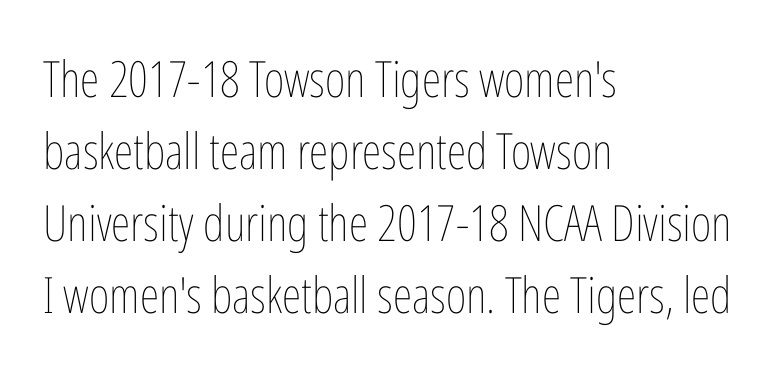
Line starts are locked; line ends wander. A typesetter would call this proportional, since set widths differ per character. The line texture is even and compact thanks to regular tracking. The font sits on the lighter half of the weight spectrum, regular included.
